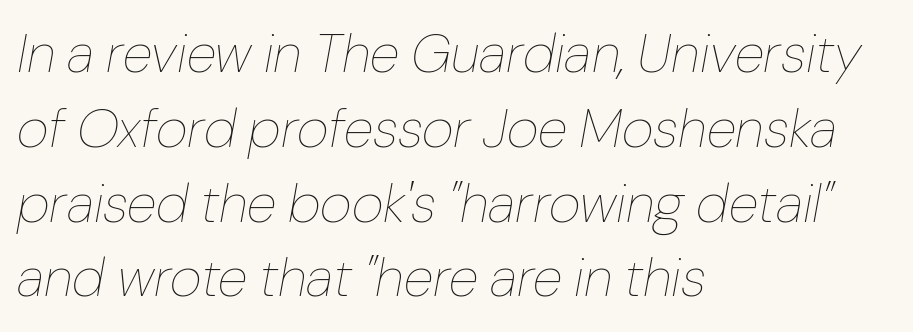
Q: Is the text bold? A: No.
Q: Is the text italic (slanted)? A: Yes, it leans right by about 10 degrees.
Q: Is the text underlined? A: No.
Q: How is the paragraph aligned? A: Left-aligned.
Q: Is the spacing between letters normal or unusually wide? A: Normal.
Q: Is the spacing between lines tight, normal or loose? A: Normal.
Q: Width (condensed, normal, or wide)? A: Normal.
Q: Stroke contrast? A: Low.
Q: x-height? A: Medium.
Q: Monospaced? A: No.
